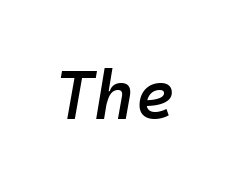
The image shows 69 px semibold type, italic (leaning right), monospaced; set normal letter spacing, not underlined; low stroke contrast and a medium x-height.
